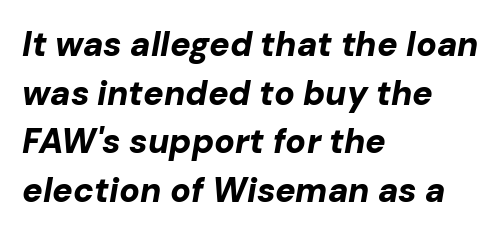
The image shows 34 px bold type, italic (leaning right); set left-aligned, normal line spacing (1.43x), normal letter spacing, not underlined; low stroke contrast and a medium x-height.
